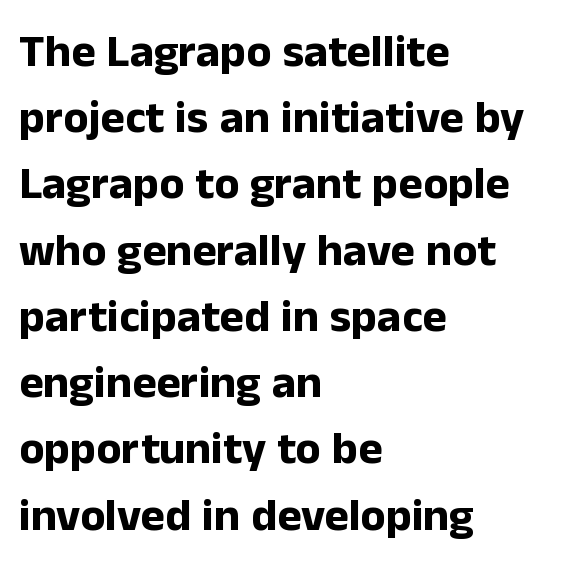
{"serif": "no", "italic": "no", "bold": "yes", "weight": "bold", "width": "normal", "stroke_contrast": "low", "x_height": "medium", "monospaced": "no", "underline": "no", "align": "left", "line_spacing": "normal", "line_spacing_ratio": 1.44, "letter_spacing": "normal", "letter_spacing_em": 0.0, "glyph_px": 46}
